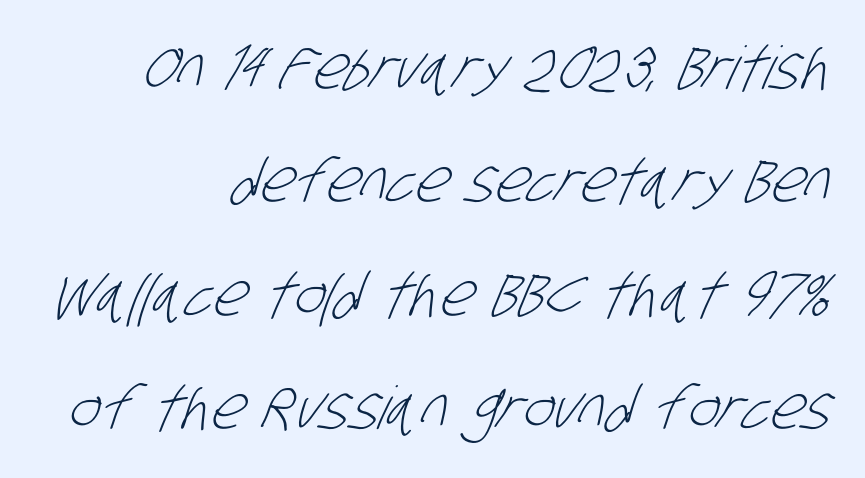
The image shows 59 px light, condensed sans-serif type; set right-aligned, loose line spacing (1.92x), normal letter spacing, not underlined; low stroke contrast and a large x-height.
